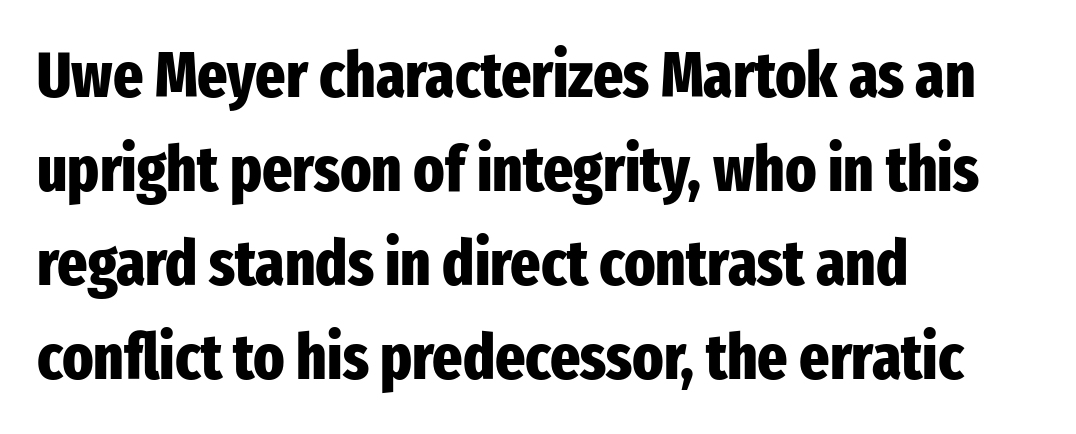
Q: Is the text bold? A: Yes.
Q: Is the text italic (slanted)? A: No, it is upright.
Q: Is the typeface a serif or a sans-serif typeface? A: Sans-serif.
Q: Is the text underlined? A: No.
Q: How is the paragraph aligned? A: Left-aligned.
Q: Is the spacing between letters normal or unusually wide? A: Normal.
Q: Is the spacing between lines tight, normal or loose? A: Normal.
Q: Width (condensed, normal, or wide)? A: Condensed.
Q: Stroke contrast? A: Low.
Q: x-height? A: Medium.
Q: Monospaced? A: No.
